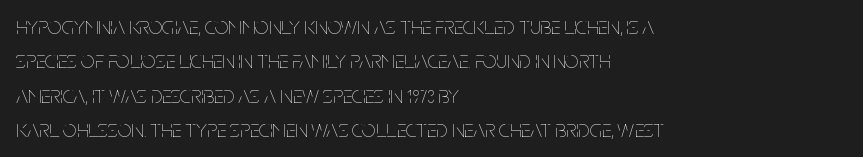
{"italic": "no", "bold": "no", "underline": "no", "align": "left", "line_spacing": "normal", "line_spacing_ratio": 1.43, "letter_spacing": "normal", "letter_spacing_em": 0.0, "glyph_px": 24}
